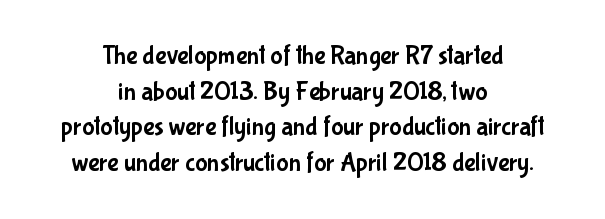
{"italic": "no", "underline": "no", "align": "center", "line_spacing": "normal", "line_spacing_ratio": 1.37, "letter_spacing": "normal", "letter_spacing_em": 0.0, "glyph_px": 26}
